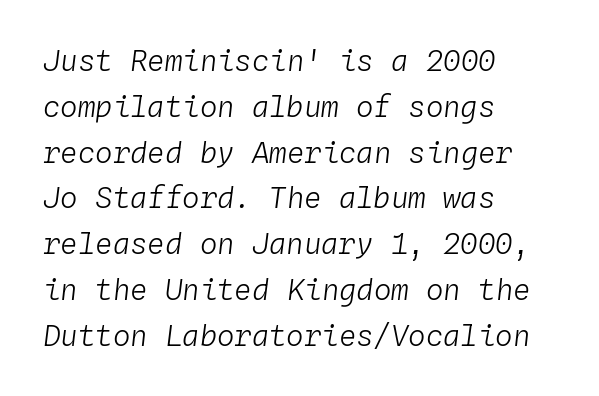
The image shows 29 px light type, italic (leaning right), monospaced; set left-aligned, normal line spacing (1.58x), normal letter spacing, not underlined; low stroke contrast and a medium x-height.
